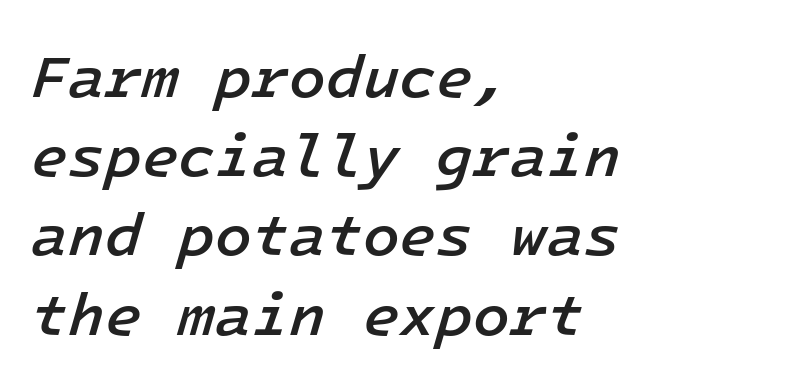
The image shows 60 px semibold type, italic (leaning right), monospaced; set left-aligned, normal line spacing (1.32x), normal letter spacing, not underlined; low stroke contrast and a medium x-height.
